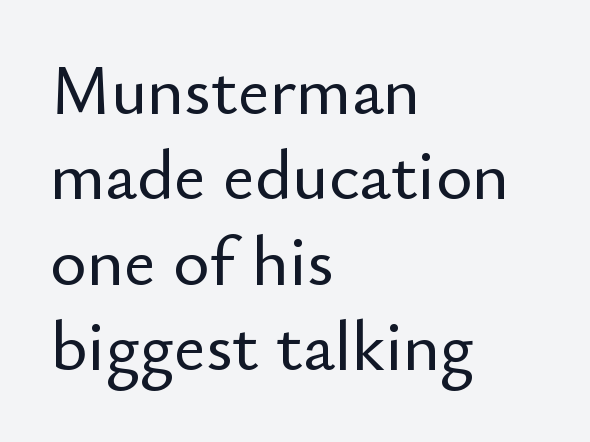
{"serif": "no", "italic": "no", "width": "normal", "stroke_contrast": "low", "x_height": "small", "monospaced": "no", "underline": "no", "align": "left", "line_spacing_ratio": 1.22, "letter_spacing": "normal", "letter_spacing_em": 0.0, "glyph_px": 70}
